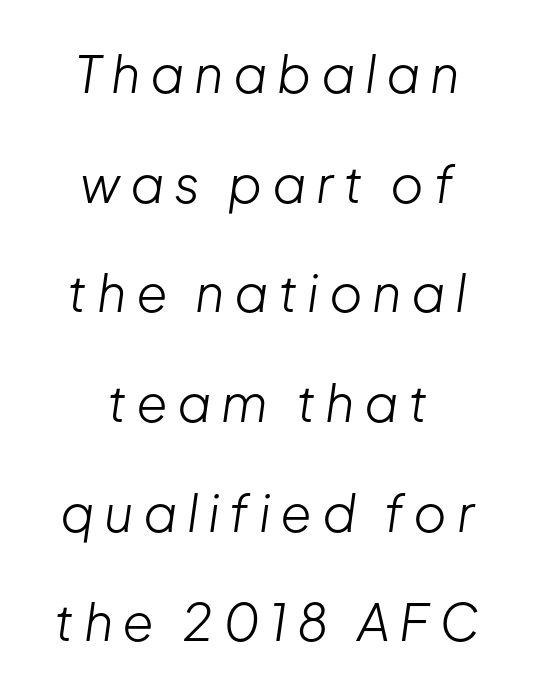
Q: Is the text bold? A: No.
Q: Is the text italic (slanted)? A: Yes, it leans right by about 8 degrees.
Q: Is the text underlined? A: No.
Q: How is the paragraph aligned? A: Centered.
Q: Is the spacing between lines tight, normal or loose? A: Loose.
Q: Width (condensed, normal, or wide)? A: Normal.
Q: Stroke contrast? A: Low.
Q: x-height? A: Medium.
Q: Monospaced? A: No.
